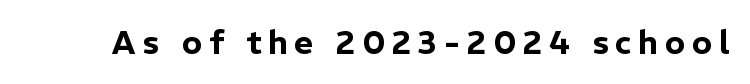
{"serif": "no", "italic": "no", "width": "normal", "stroke_contrast": "low", "x_height": "medium", "monospaced": "no", "underline": "no", "letter_spacing": "wide", "letter_spacing_em": 0.2, "glyph_px": 33}
